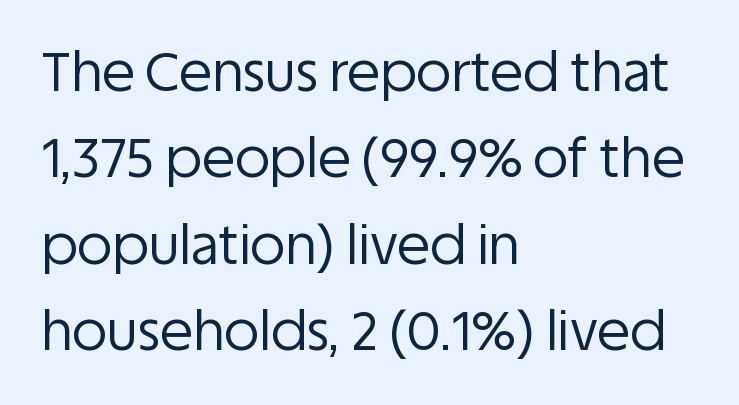
The image shows 54 px regular-weight sans-serif type, upright; set left-aligned, normal line spacing (1.6x), normal letter spacing, not underlined; low stroke contrast and a large x-height.
